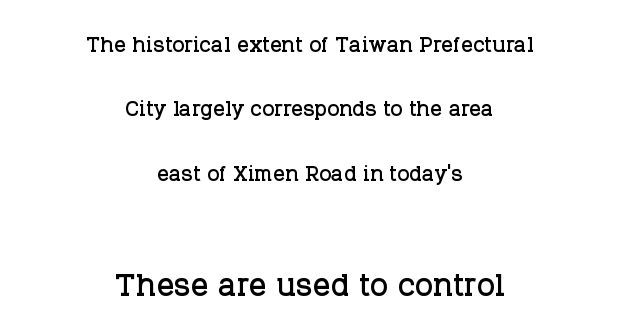
{"serif": "yes", "italic": "no", "width": "normal", "stroke_contrast": "low", "x_height": "large", "monospaced": "no", "underline": "no", "align": "center", "line_spacing": "loose", "line_spacing_ratio": 2.22, "letter_spacing": "normal", "letter_spacing_em": 0.0, "larger_block": "second", "size_ratio": 1.48, "glyph_px": 43}
